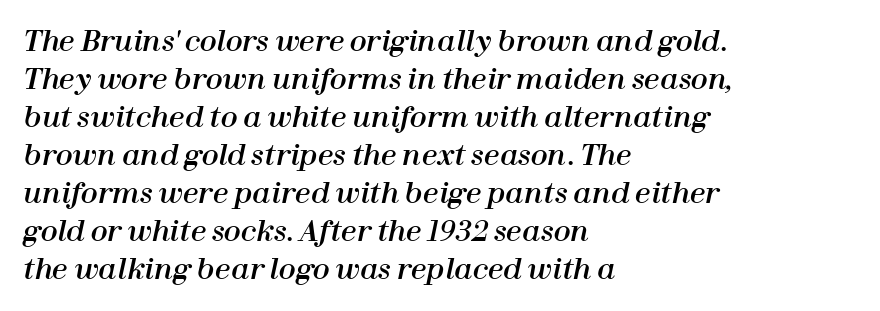
Q: Is the text italic (slanted)? A: Yes, it leans right by about 12 degrees.
Q: Is the text underlined? A: No.
Q: How is the paragraph aligned? A: Left-aligned.
Q: Is the spacing between letters normal or unusually wide? A: Normal.
Q: Is the spacing between lines tight, normal or loose? A: Normal.
Q: Width (condensed, normal, or wide)? A: Normal.
Q: Stroke contrast? A: High.
Q: x-height? A: Medium.
Q: Monospaced? A: No.
